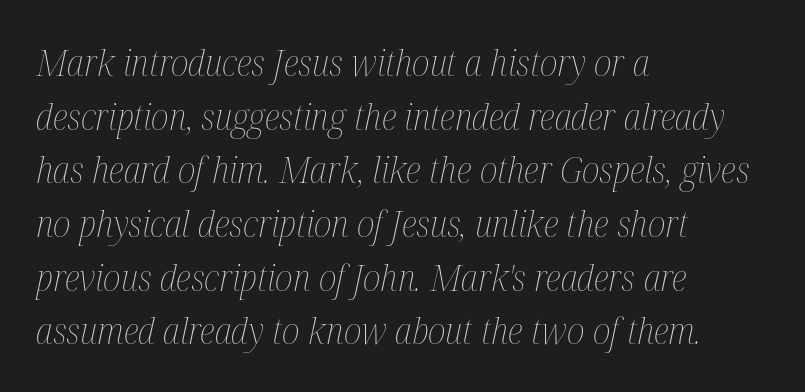
{"italic": "yes", "lean": "right", "slant_degrees": 12, "bold": "no", "weight": "thin", "width": "condensed", "stroke_contrast": "medium", "x_height": "medium", "monospaced": "no", "underline": "no", "align": "left", "line_spacing": "normal", "line_spacing_ratio": 1.45, "letter_spacing": "normal", "letter_spacing_em": 0.0, "glyph_px": 37}
